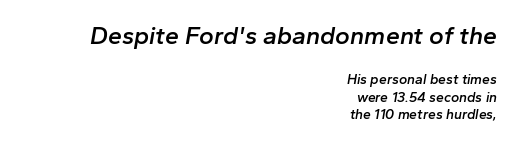
{"italic": "yes", "lean": "right", "slant_degrees": 10, "bold": "semi", "underline": "no", "align": "right", "line_spacing_ratio": 1.22, "letter_spacing": "normal", "letter_spacing_em": 0.0, "larger_block": "first", "size_ratio": 1.79, "glyph_px": 25}
